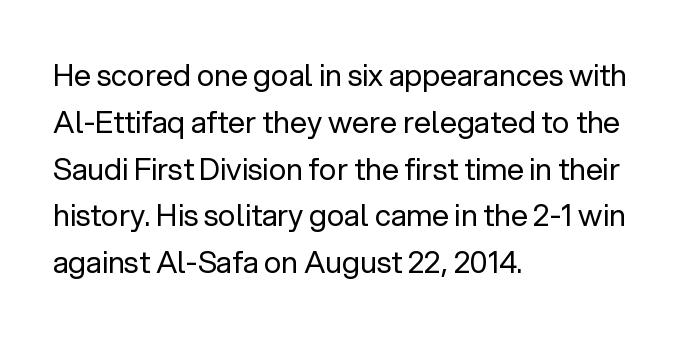
These lines are composed in type without serifs. Where is the straight margin? On the left. One glance says typical: line gaps are just what's usual. This is not heavy type; no bold has been used. Students, note that the glyphs here touch the page at normal intervals. The space beneath each line is pristine and unruled.
